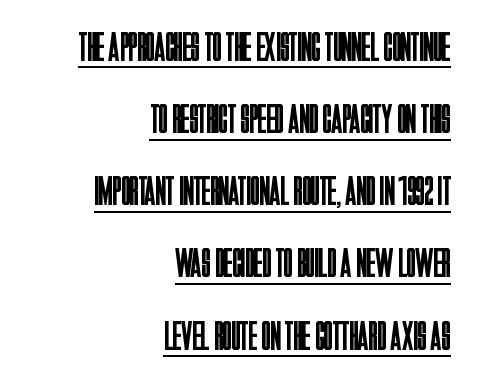
These lines are rendered in a variable-pitch font. The strokes are not fattened; the text isn't bold. The paragraph shown leans on its right margin. Somebody hit Ctrl+U on this one — the words are underlined.
